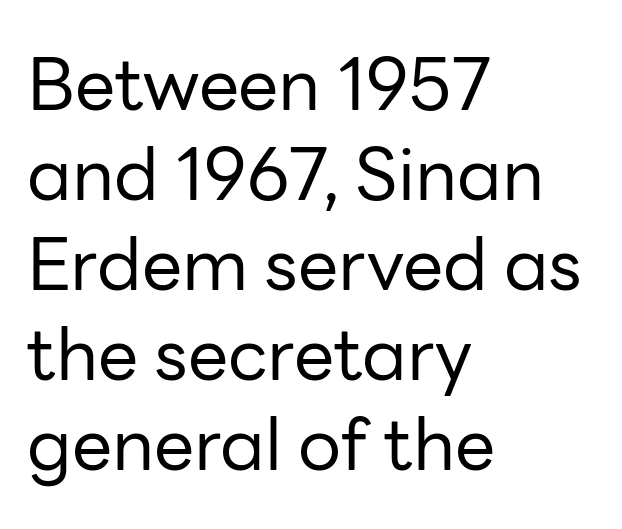
Q: Is the text bold? A: No.
Q: Is the text italic (slanted)? A: No, it is upright.
Q: Is the typeface a serif or a sans-serif typeface? A: Sans-serif.
Q: Is the text underlined? A: No.
Q: How is the paragraph aligned? A: Left-aligned.
Q: Is the spacing between letters normal or unusually wide? A: Normal.
Q: Is the spacing between lines tight, normal or loose? A: Normal.
Q: Width (condensed, normal, or wide)? A: Normal.
Q: Stroke contrast? A: Low.
Q: x-height? A: Medium.
Q: Monospaced? A: No.
